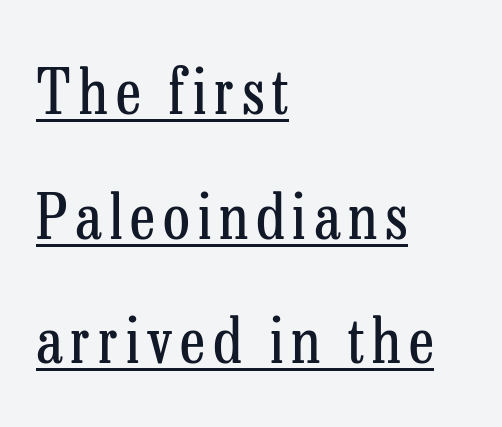
The image shows 62 px regular-weight, condensed serif type, upright; set left-aligned, loose line spacing (2.01x), underlined; low stroke contrast and a medium x-height.
